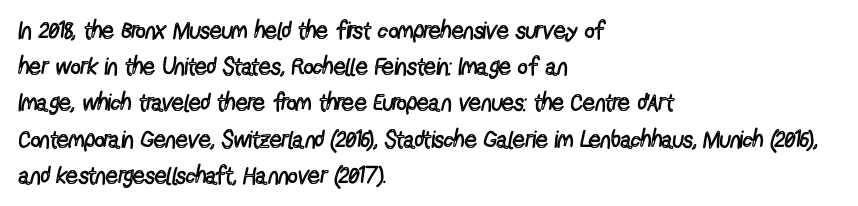
Q: Is the text bold? A: No.
Q: Is the text underlined? A: No.
Q: How is the paragraph aligned? A: Left-aligned.
Q: Is the spacing between letters normal or unusually wide? A: Normal.
Q: Is the spacing between lines tight, normal or loose? A: Normal.
